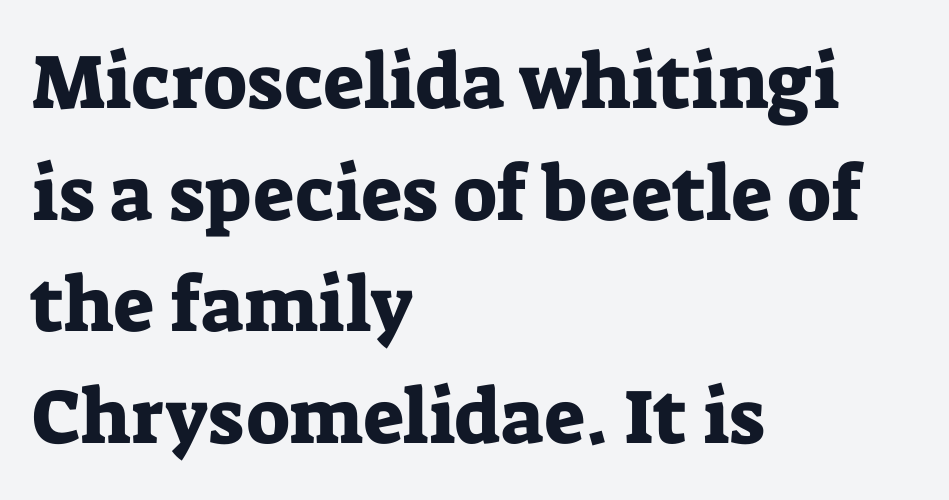
Q: Is the text italic (slanted)? A: No, it is upright.
Q: Is the typeface a serif or a sans-serif typeface? A: Serif.
Q: Is the text underlined? A: No.
Q: How is the paragraph aligned? A: Left-aligned.
Q: Is the spacing between letters normal or unusually wide? A: Normal.
Q: Is the spacing between lines tight, normal or loose? A: Normal.
Q: Width (condensed, normal, or wide)? A: Normal.
Q: Stroke contrast? A: Low.
Q: x-height? A: Medium.
Q: Monospaced? A: No.
